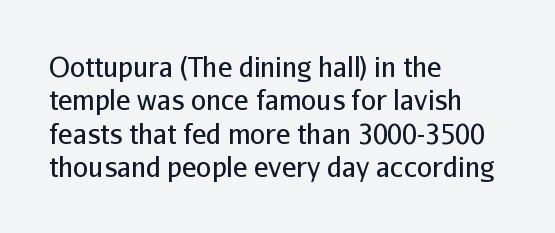
{"italic": "no", "bold": "no", "underline": "no", "align": "left", "line_spacing_ratio": 1.24, "letter_spacing": "normal", "letter_spacing_em": 0.0, "glyph_px": 27}
